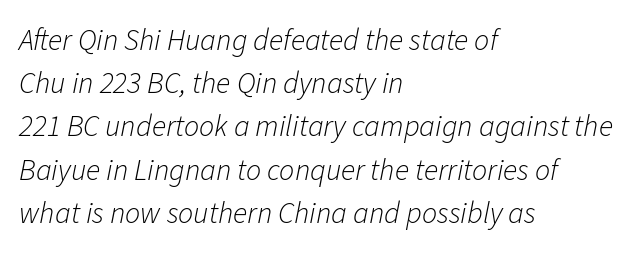
The image shows 30 px light type, italic (leaning right); set left-aligned, normal line spacing (1.44x), normal letter spacing, not underlined; low stroke contrast and a medium x-height.
